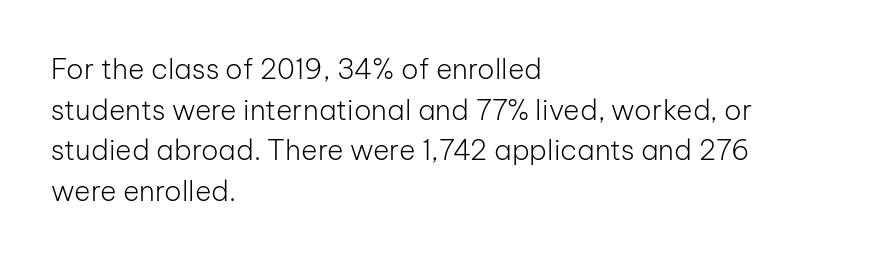
Bare-footed words on every line. You could not count columns in this text — the font is proportionally spaced. Which margin do the lines hug? The left one — the right edge is uneven. Ink coverage per letter is moderate at most.
